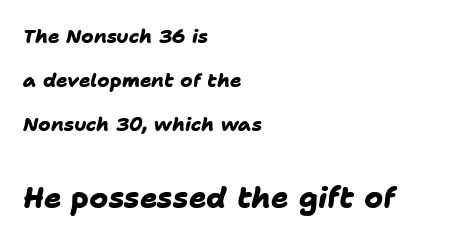
Q: Is the text bold? A: Yes.
Q: Is the typeface a serif or a sans-serif typeface? A: Sans-serif.
Q: Is the text underlined? A: No.
Q: How is the paragraph aligned? A: Left-aligned.
Q: Is the spacing between letters normal or unusually wide? A: Normal.
Q: Is the spacing between lines tight, normal or loose? A: Loose.
Q: Which block of text is set in a larger size, the first (top) or the second (bottom)? A: The second (bottom) one.
Q: Width (condensed, normal, or wide)? A: Normal.
Q: Stroke contrast? A: Low.
Q: x-height? A: Medium.
Q: Monospaced? A: No.
